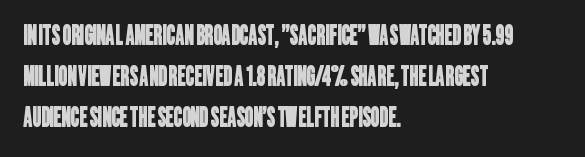
The paragraph has a hard left edge and a soft right edge. The leading is moderate, giving the passage an even texture. Has an underline been added? It has not. The line texture is even and compact thanks to regular tracking.
